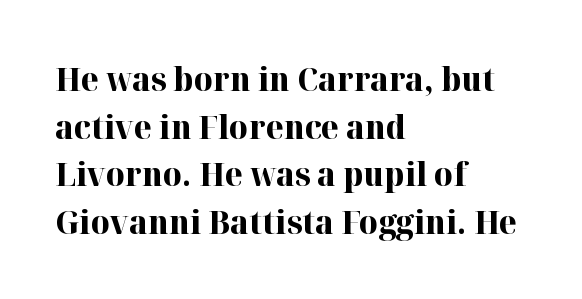
Line starts are locked; line ends wander. Font category for this specimen: serif. The glyphs are unaccompanied by any horizontal stroke below them. Successive baselines arrive at the customary interval. The passage shown is emphatically bold.
